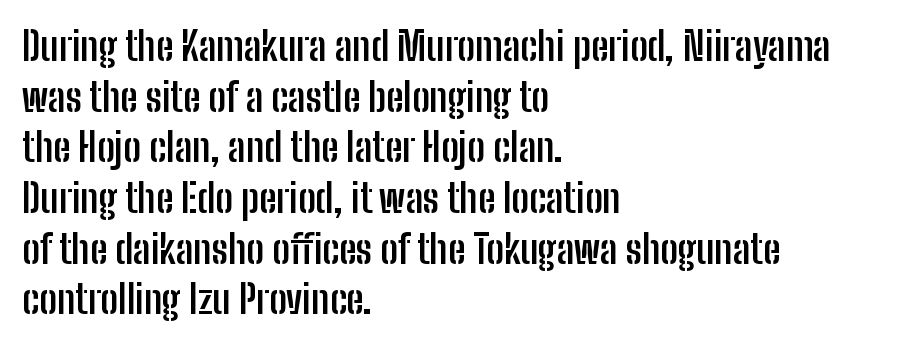
The image shows 39 px semibold, condensed sans-serif type, upright; set left-aligned, normal line spacing (1.3x), normal letter spacing, not underlined; low stroke contrast and a medium x-height.
